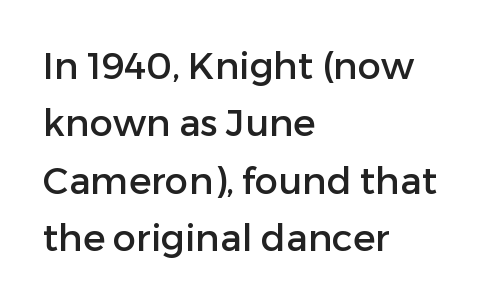
Check where the strokes stop: nothing finishes them off — pure sans. Whoever set this chose a conventional vertical rhythm. Ordinary non-slanted type is in use. Underlining? Definitely not there. Line starts are locked; line ends wander. These lines are rendered in a variable-pitch font.
